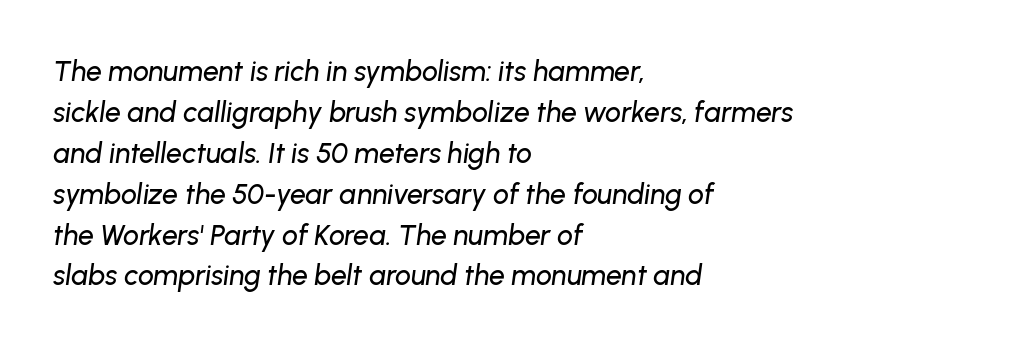
The image shows 28 px text type, italic (leaning right); set left-aligned, normal line spacing (1.46x), normal letter spacing, not underlined; low stroke contrast and a medium x-height.
